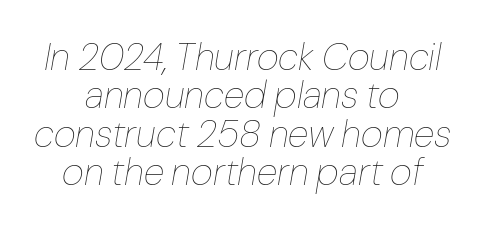
Q: Is the text bold? A: No.
Q: Is the text italic (slanted)? A: Yes, it leans right by about 10 degrees.
Q: Is the text underlined? A: No.
Q: How is the paragraph aligned? A: Centered.
Q: Is the spacing between letters normal or unusually wide? A: Normal.
Q: Is the spacing between lines tight, normal or loose? A: Tight.
Q: Width (condensed, normal, or wide)? A: Normal.
Q: Stroke contrast? A: Low.
Q: x-height? A: Medium.
Q: Monospaced? A: No.
